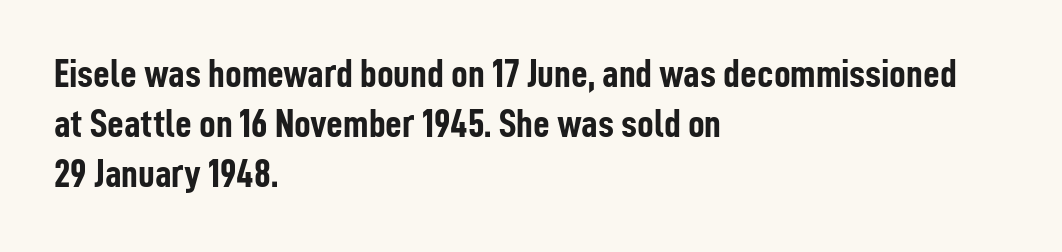
{"serif": "no", "italic": "no", "bold": "yes", "weight": "semibold", "width": "condensed", "stroke_contrast": "low", "x_height": "medium", "monospaced": "no", "underline": "no", "align": "left", "line_spacing_ratio": 1.22, "letter_spacing": "normal", "letter_spacing_em": 0.0, "glyph_px": 41}
